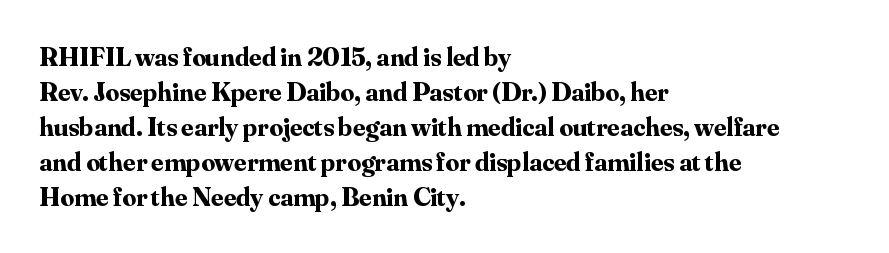
Q: Is the text bold? A: Yes.
Q: Is the text italic (slanted)? A: No, it is upright.
Q: Is the text underlined? A: No.
Q: How is the paragraph aligned? A: Left-aligned.
Q: Is the spacing between letters normal or unusually wide? A: Normal.
Q: Is the spacing between lines tight, normal or loose? A: Normal.
